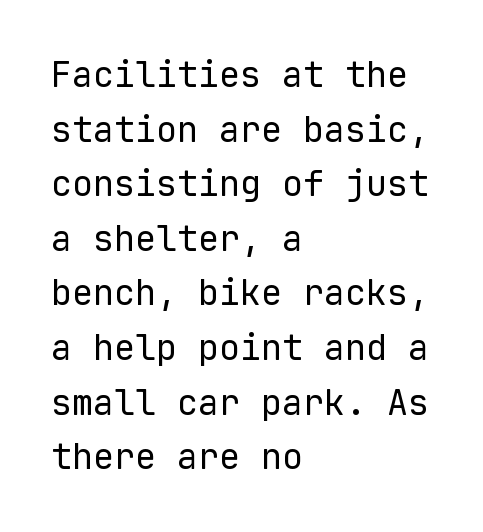
Q: Is the text bold? A: No.
Q: Is the text italic (slanted)? A: No, it is upright.
Q: Is the typeface a serif or a sans-serif typeface? A: Sans-serif.
Q: Is the text underlined? A: No.
Q: How is the paragraph aligned? A: Left-aligned.
Q: Is the spacing between letters normal or unusually wide? A: Normal.
Q: Is the spacing between lines tight, normal or loose? A: Normal.
Q: Width (condensed, normal, or wide)? A: Normal.
Q: Stroke contrast? A: Low.
Q: x-height? A: Medium.
Q: Monospaced? A: Yes.
